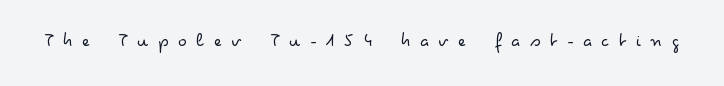
{"italic": "no", "bold": "no", "underline": "no", "letter_spacing": "wide", "letter_spacing_em": 0.43, "glyph_px": 21}
